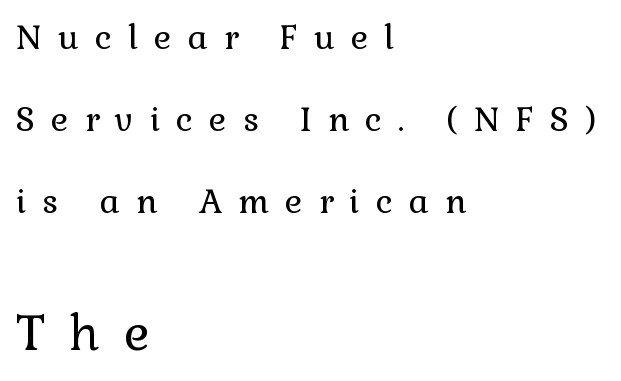
This is serif lettering, the kind often seen in printed books. Substantial extra tracking has been applied to these lines. Upright lettering throughout. The line-height multiplier appears high, well above default. Casual observation: everything's shoved over to the left.
